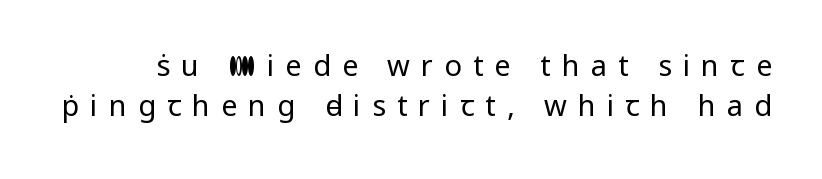
The image shows 29 px regular-weight sans-serif type, upright; set normal line spacing (1.39x), unusually wide letter spacing (+0.38 em), not underlined; low stroke contrast and a medium x-height.
